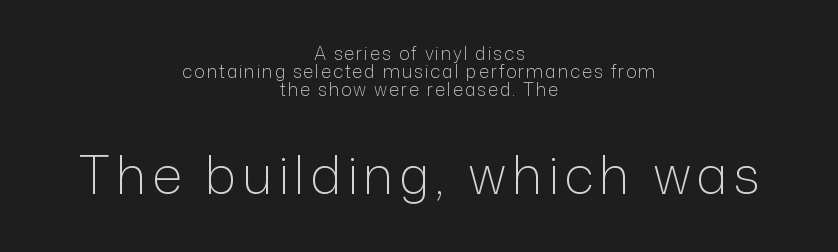
{"serif": "no", "italic": "no", "bold": "no", "weight": "light", "width": "normal", "stroke_contrast": "low", "x_height": "medium", "monospaced": "no", "underline": "no", "align": "center", "line_spacing": "tight", "line_spacing_ratio": 1.0, "larger_block": "second", "size_ratio": 2.94, "glyph_px": 53}
